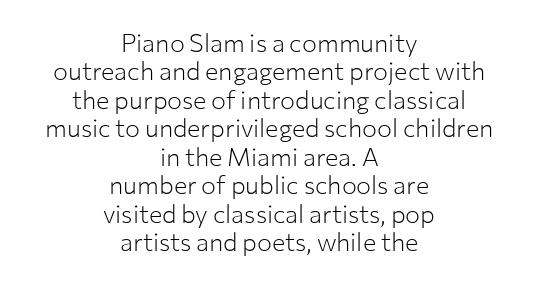
{"italic": "no", "bold": "no", "underline": "no", "align": "center", "line_spacing": "tight", "line_spacing_ratio": 1.14, "letter_spacing": "normal", "letter_spacing_em": 0.0, "glyph_px": 25}
